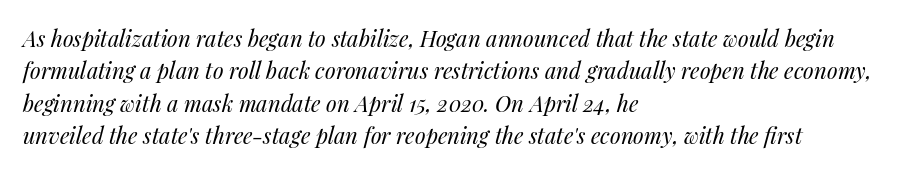
The image shows 22 px text type, italic (leaning right); set left-aligned, normal line spacing (1.47x), normal letter spacing, not underlined.
